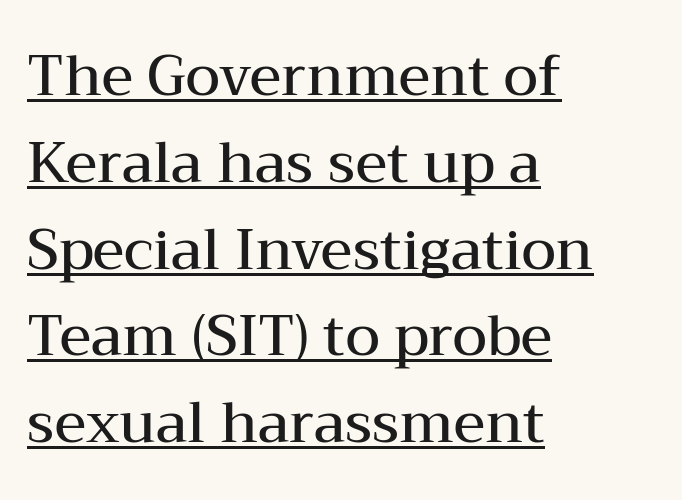
In designer terms, the underline attribute is active on this setting. These lines sit exactly where default settings would place them. Check where the strokes stop: tiny serifs finish them off. Stems and bowls a touch heavier than normal — semibold.
